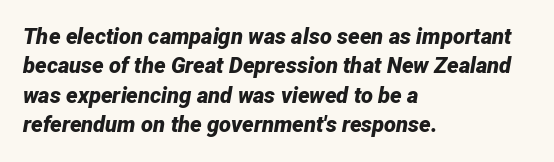
When letters slant like this, we call the style italic. Horizontal alignment here is leftward, the default for most running prose. The typesetting leans heavy: a genuine bold. The space between consecutive lines is moderate.
